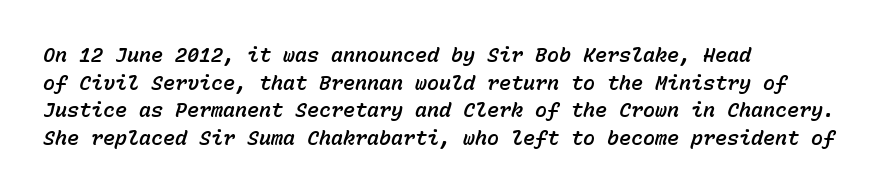
The image shows 20 px text type, italic (leaning right); set left-aligned, normal line spacing (1.38x), normal letter spacing, not underlined.
